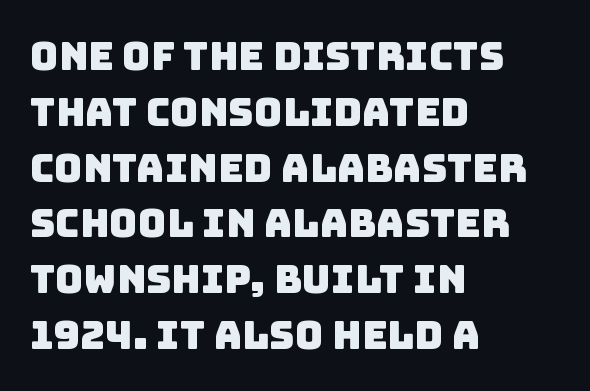
A sans-serif font was chosen for this passage. One-word summary of the alignment: left. Students, note that the glyphs here touch the page at normal intervals. What's the leading like? Ordinary, nothing unusual.
